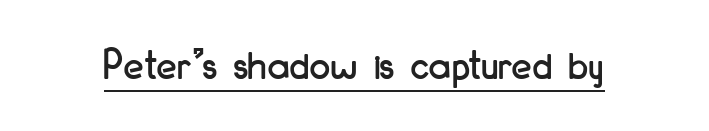
In terms of letterform style, serifs are entirely absent. This sample has the flowing, uneven cadence of proportional lettering. The letters stand upright; this is a roman face. Is the letter spacing exaggerated? No — it looks like the ordinary default. The words here are underlined.
